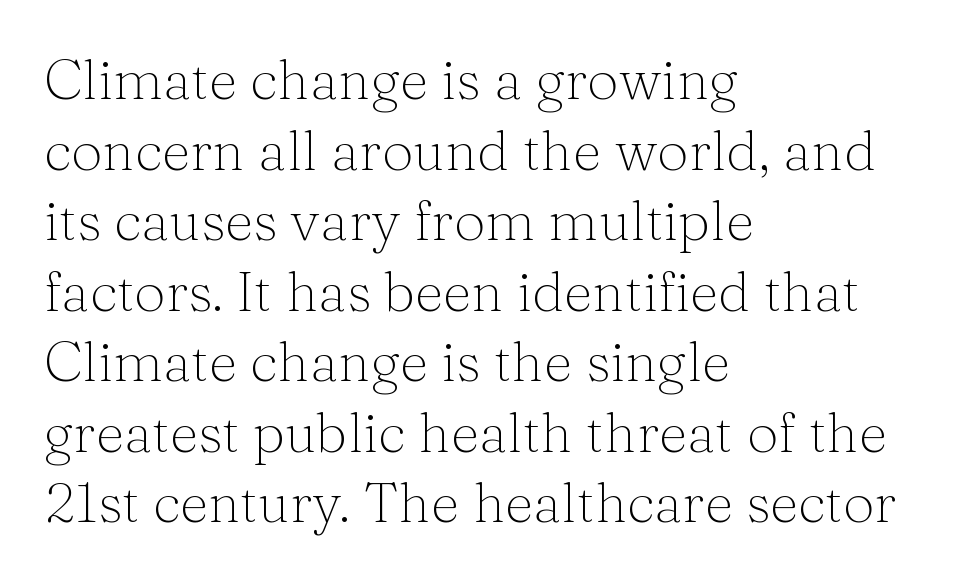
The space between consecutive lines is moderate. Unlike a clean sans, this face finishes its strokes with serifs. Summary of weight: not heavy and not bold. Left-aligned paragraph, ragged on the right. These lines were composed using upright roman letters. Anything drawn beneath the words? Only blank space.
